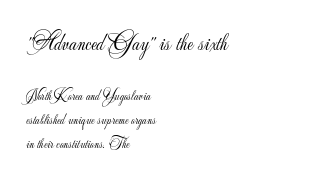
{"bold": "no", "underline": "no", "align": "left", "line_spacing": "normal", "line_spacing_ratio": 1.7, "letter_spacing": "normal", "letter_spacing_em": 0.0, "larger_block": "first", "size_ratio": 1.71, "glyph_px": 24}
